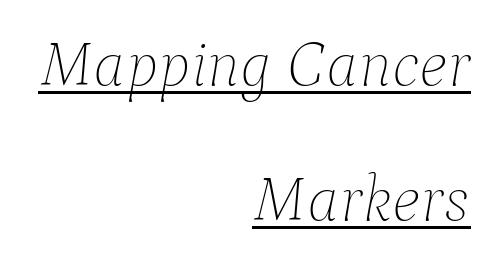
Casual observation: everything's shoved over to the right. Vertical spacing — loose. The face used here is proportionally spaced, like ordinary book or web type. Heft: none added — not bold.
